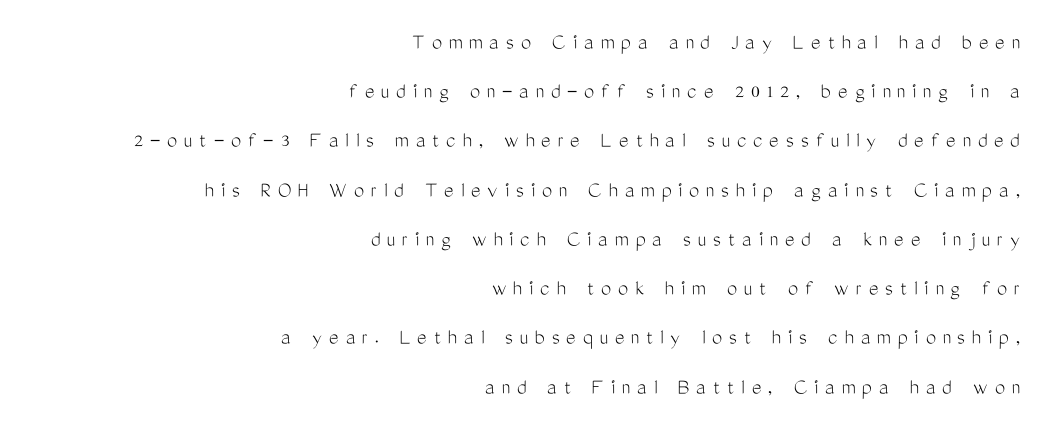
Leading: increased. Typeset ragged left — the right edge is the straight one. The line texture is sparse and dotted thanks to wide tracking. Posture: upright roman. Caption: face not bold, strokes unweighted.
